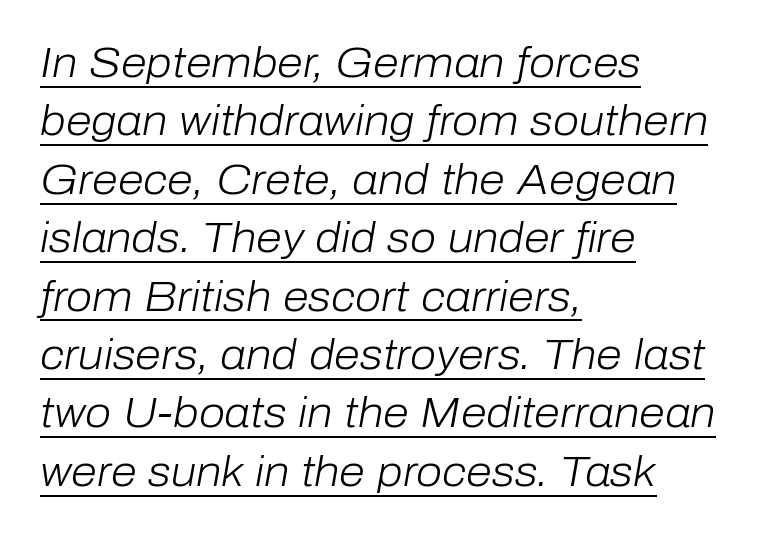
Q: Is the text bold? A: No.
Q: Is the text italic (slanted)? A: Yes, it leans right by about 10 degrees.
Q: Is the text underlined? A: Yes.
Q: How is the paragraph aligned? A: Left-aligned.
Q: Is the spacing between letters normal or unusually wide? A: Normal.
Q: Is the spacing between lines tight, normal or loose? A: Normal.
Q: Width (condensed, normal, or wide)? A: Normal.
Q: Stroke contrast? A: Low.
Q: x-height? A: Medium.
Q: Monospaced? A: No.
